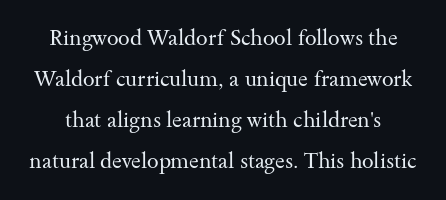
The space beneath each line is pristine and unruled. You could call the tracking neutral — neither tight nor loose. Letters have the restrained weight of plain body copy at most. Leading is clearly above the norm, producing a sparse column.
